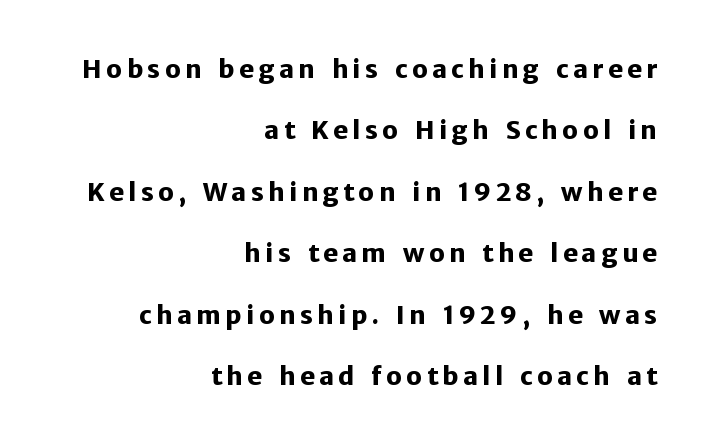
The image shows 25 px bold type, upright; set right-aligned, loose line spacing (2.46x), not underlined.
